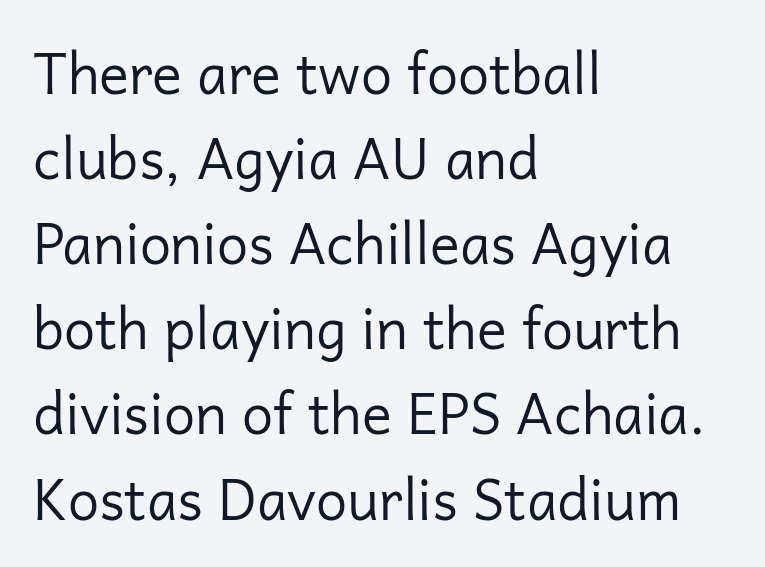
Q: Is the text bold? A: No.
Q: Is the text italic (slanted)? A: No, it is upright.
Q: Is the typeface a serif or a sans-serif typeface? A: Sans-serif.
Q: Is the text underlined? A: No.
Q: How is the paragraph aligned? A: Left-aligned.
Q: Is the spacing between letters normal or unusually wide? A: Normal.
Q: Is the spacing between lines tight, normal or loose? A: Normal.
Q: Width (condensed, normal, or wide)? A: Normal.
Q: Stroke contrast? A: Low.
Q: x-height? A: Medium.
Q: Monospaced? A: No.
